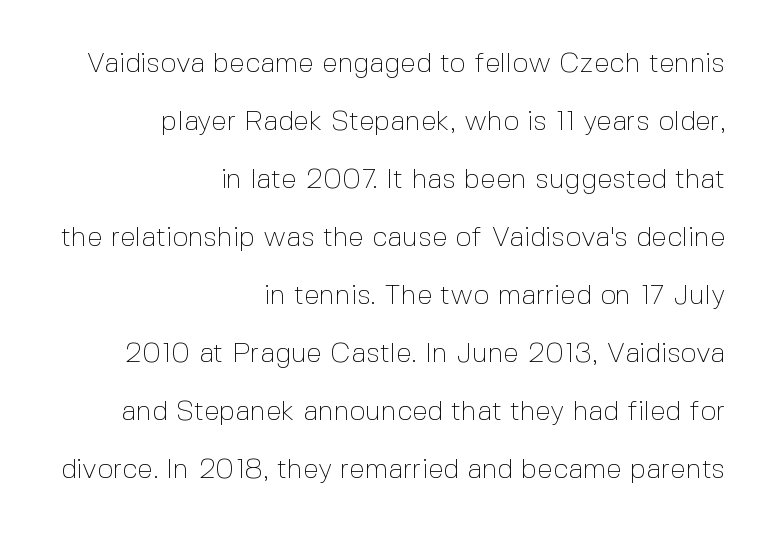
The rendering uses natural spacing where letterforms have individual widths. Is the stroke heavy? The answer is a plain regular-or-lighter. Characters follow at the spacing the type designer built in. Each row of text sits above clean, open space.
